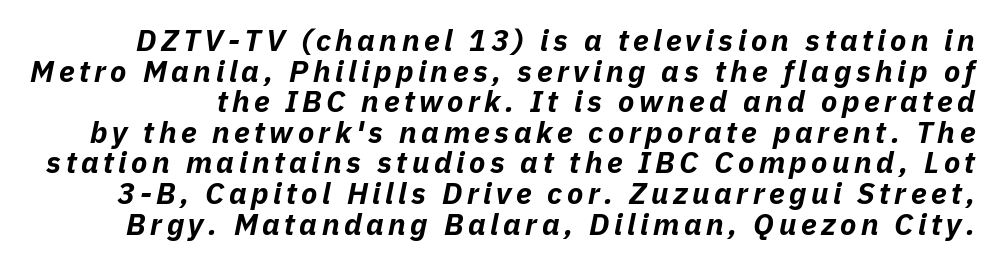
The image shows 30 px bold type, italic (leaning right); set tight line spacing (1.02x), not underlined; low stroke contrast and a medium x-height.
